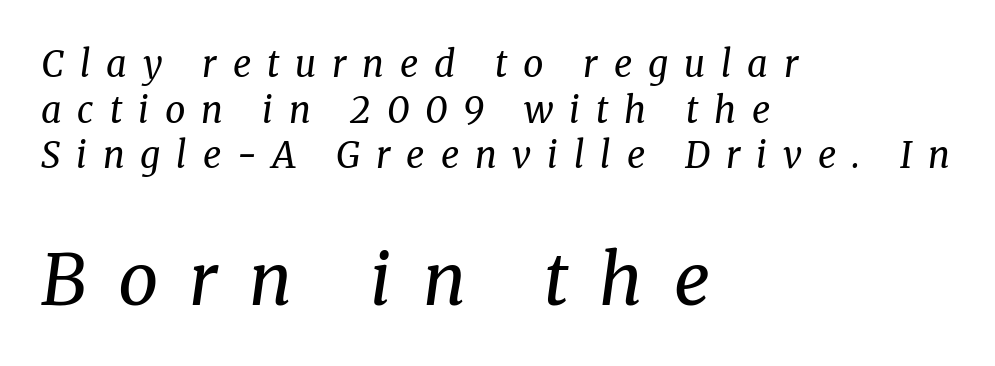
Regarding leading, the lines here are spaced in the standard way. A typesetter would call this proportional, since set widths differ per character. This rendering uses left alignment, leaving the right contour irregular. Here the glyphs are tracked loosely, breaking word shapes into spaced letters. The typography opts for an oblique posture over an upright one. The typeface has the unassuming heft of standard copy or less.
